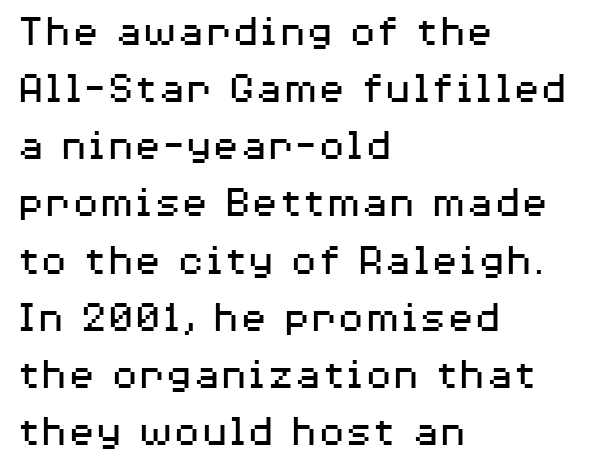
{"serif": "no", "italic": "no", "bold": "no", "weight": "regular", "width": "wide", "stroke_contrast": "medium", "x_height": "medium", "monospaced": "no", "underline": "no", "align": "left", "line_spacing": "normal", "line_spacing_ratio": 1.27, "letter_spacing": "normal", "letter_spacing_em": 0.0, "glyph_px": 45}
